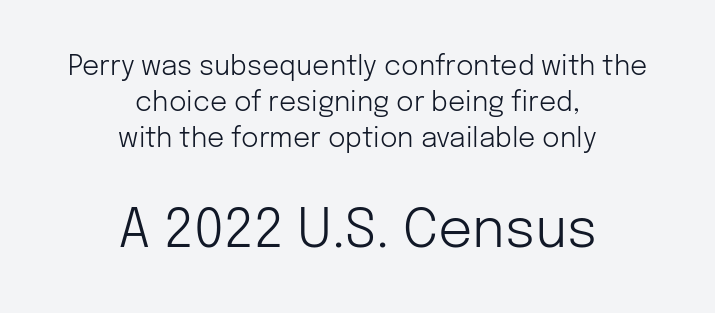
Q: Is the text bold? A: No.
Q: Is the text italic (slanted)? A: No, it is upright.
Q: Is the typeface a serif or a sans-serif typeface? A: Sans-serif.
Q: Is the text underlined? A: No.
Q: How is the paragraph aligned? A: Centered.
Q: Is the spacing between letters normal or unusually wide? A: Normal.
Q: Is the spacing between lines tight, normal or loose? A: Normal.
Q: Which block of text is set in a larger size, the first (top) or the second (bottom)? A: The second (bottom) one.
Q: Width (condensed, normal, or wide)? A: Normal.
Q: Stroke contrast? A: Low.
Q: x-height? A: Medium.
Q: Monospaced? A: No.
